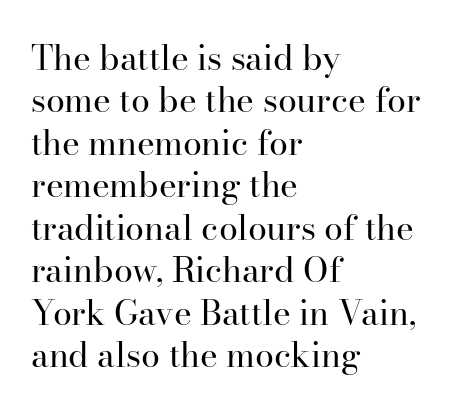
Counters stay open thanks to moderate or lighter strokes. Notice how the stems are strictly vertical — no italics here. One glance says typical: line gaps are just what's usual. Regarding serifs, this sample has them. Think of a printed novel: that variable character pitch is what you see here.
